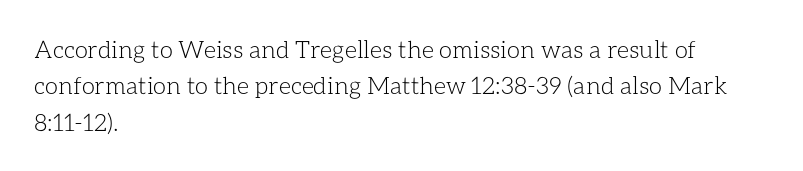
{"italic": "no", "bold": "no", "underline": "no", "align": "left", "line_spacing": "normal", "line_spacing_ratio": 1.52, "letter_spacing": "normal", "letter_spacing_em": 0.0, "glyph_px": 24}
